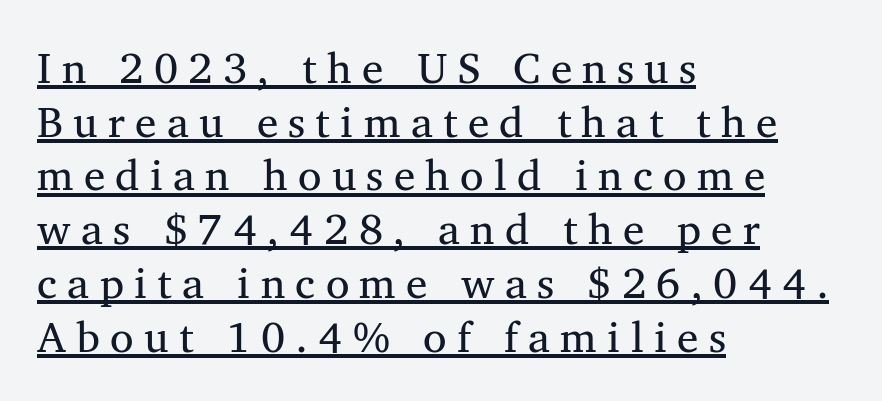
{"serif": "yes", "bold": "no", "weight": "regular", "width": "normal", "stroke_contrast": "medium", "x_height": "medium", "monospaced": "no", "underline": "yes", "align": "left", "line_spacing": "normal", "line_spacing_ratio": 1.25, "letter_spacing": "wide", "letter_spacing_em": 0.24, "glyph_px": 43}
